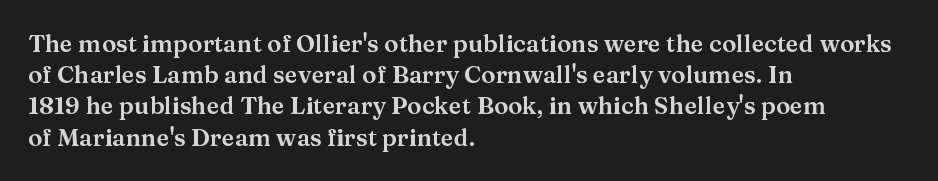
{"italic": "no", "underline": "no", "align": "left", "line_spacing": "normal", "line_spacing_ratio": 1.3, "letter_spacing": "normal", "letter_spacing_em": 0.0, "glyph_px": 24}
